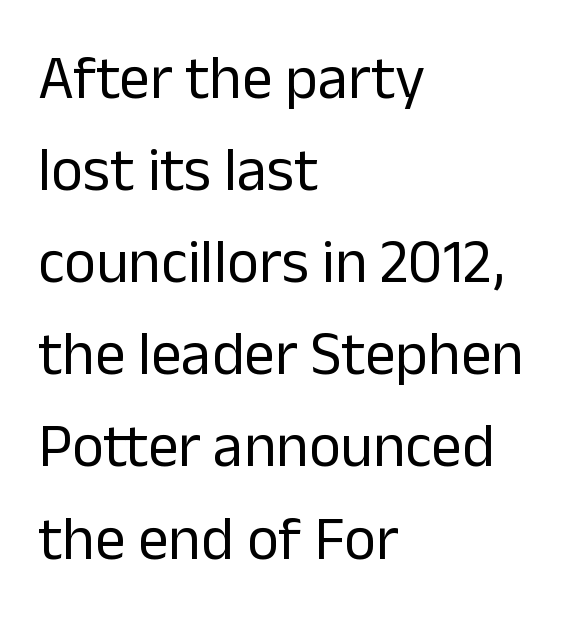
{"serif": "no", "italic": "no", "bold": "no", "weight": "regular", "width": "normal", "stroke_contrast": "low", "x_height": "medium", "monospaced": "no", "underline": "no", "align": "left", "line_spacing": "normal", "line_spacing_ratio": 1.51, "letter_spacing": "normal", "letter_spacing_em": 0.0, "glyph_px": 61}
